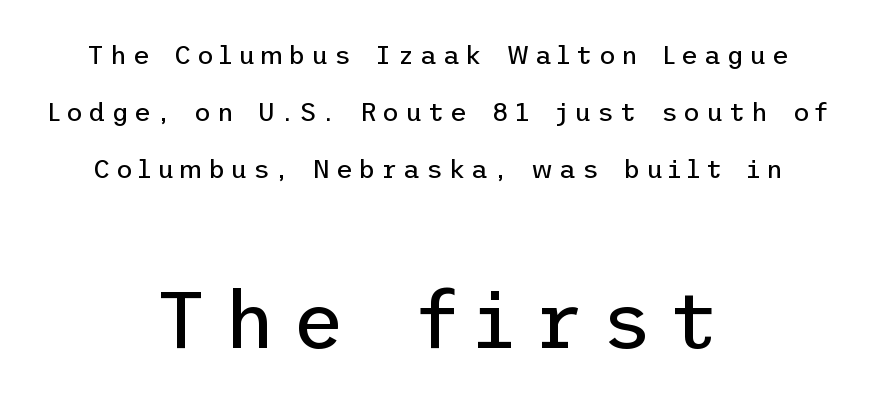
Q: Is the text bold? A: No.
Q: Is the text italic (slanted)? A: No, it is upright.
Q: Is the typeface a serif or a sans-serif typeface? A: Sans-serif.
Q: Is the text underlined? A: No.
Q: How is the paragraph aligned? A: Centered.
Q: Is the spacing between letters normal or unusually wide? A: Unusually wide.
Q: Is the spacing between lines tight, normal or loose? A: Loose.
Q: Which block of text is set in a larger size, the first (top) or the second (bottom)? A: The second (bottom) one.
Q: Width (condensed, normal, or wide)? A: Normal.
Q: Stroke contrast? A: Low.
Q: x-height? A: Medium.
